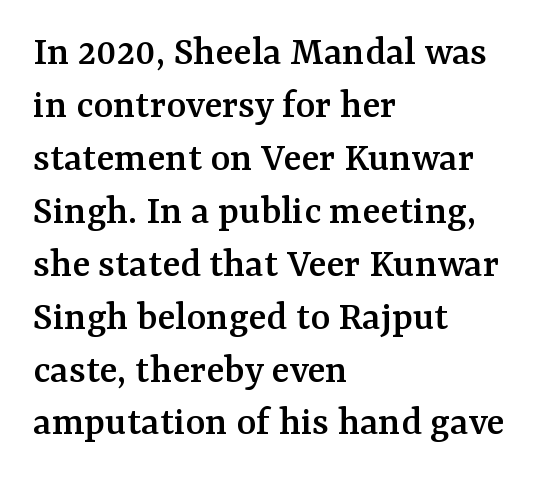
Q: Is the text italic (slanted)? A: No, it is upright.
Q: Is the typeface a serif or a sans-serif typeface? A: Serif.
Q: Is the text underlined? A: No.
Q: How is the paragraph aligned? A: Left-aligned.
Q: Is the spacing between letters normal or unusually wide? A: Normal.
Q: Is the spacing between lines tight, normal or loose? A: Normal.
Q: Width (condensed, normal, or wide)? A: Normal.
Q: Stroke contrast? A: Medium.
Q: x-height? A: Medium.
Q: Monospaced? A: No.
